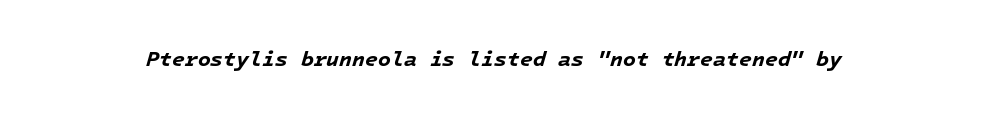
Standard letterfit; no display-style spreading of the glyphs. Only glyphs here, with clear space below each row. Pretty heavy lettering here — definitely bold. The lettering tilts uniformly, giving the passage an italic look.
